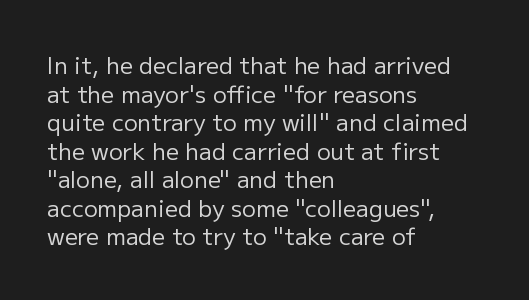
Q: Is the text bold? A: No.
Q: Is the text italic (slanted)? A: No, it is upright.
Q: Is the text underlined? A: No.
Q: How is the paragraph aligned? A: Left-aligned.
Q: Is the spacing between letters normal or unusually wide? A: Normal.
